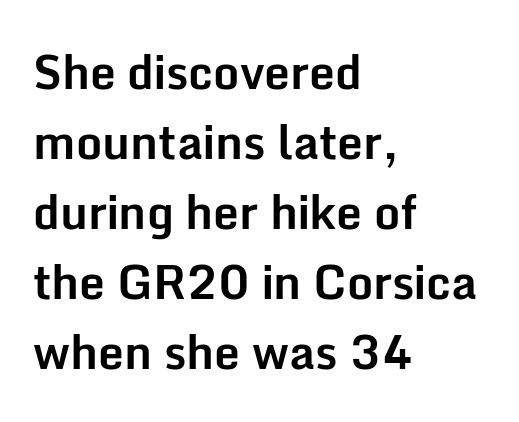
The image shows 46 px bold sans-serif type, upright; set left-aligned, normal line spacing (1.52x), normal letter spacing, not underlined; low stroke contrast and a medium x-height.
